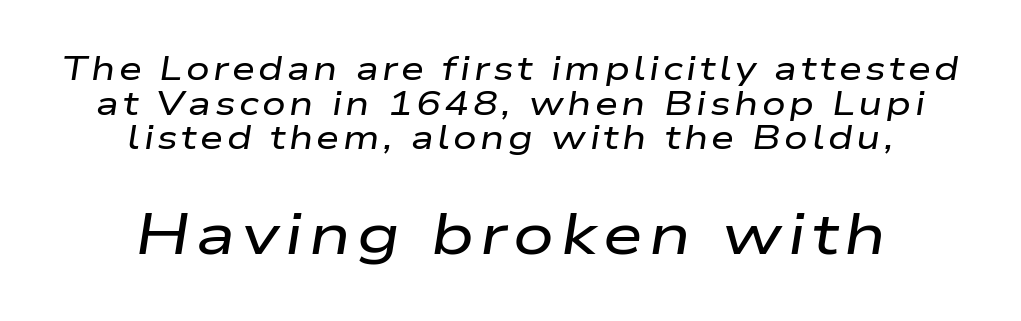
Check the space under the baseline: it is left empty. The letters advance in unequal steps, a hallmark of proportional type. The lines are quadded center. Rendered with sloped, italic letterforms. Leading is clearly below the norm, producing a dense column. Does the bottom block carry the larger type? Yes, it does.
